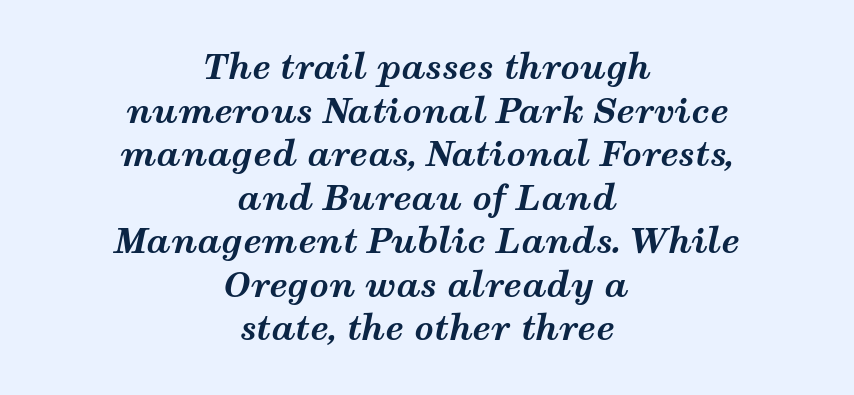
Looks like regular typesetting: each glyph gets only the width it needs. Pretty heavy lettering here — definitely bold. Whoever set this chose a conventional vertical rhythm. Tall strokes in this sample are angled rather than plumb. Between one letter and the next there's only the usual sliver of space.
